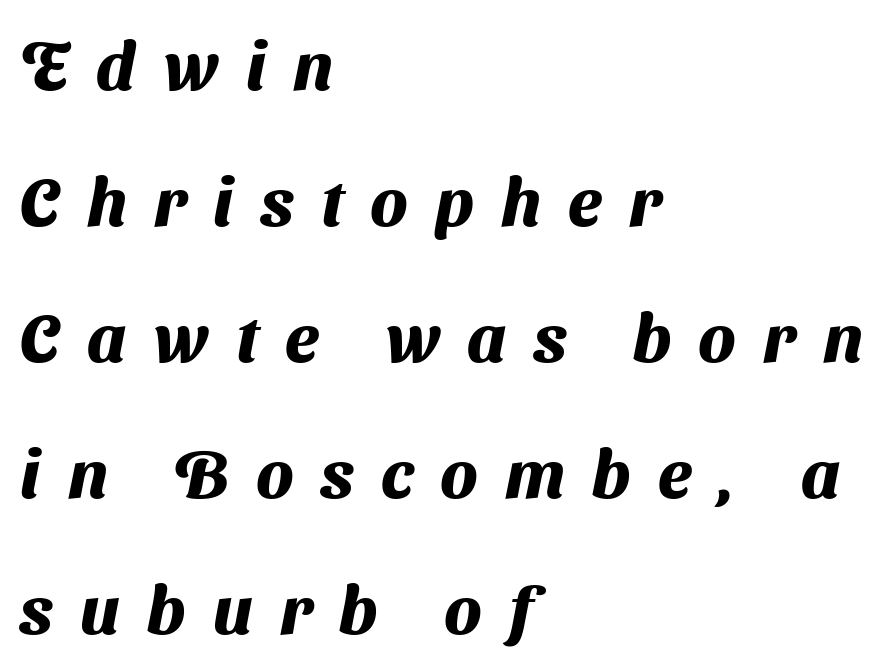
The face used here is a sans, in the tradition of grotesques and geometrics. Anything drawn beneath the words? Only blank space. On the weight axis this lands at bold, roughly 700. This sample uses expanded letter spacing, leaving extra air between glyphs. Vertically, the passage feels expansive, rows floating well apart.
